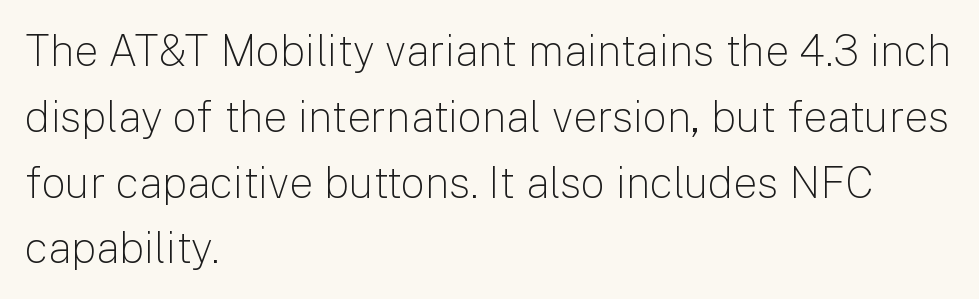
The image shows 43 px light sans-serif type, upright; set left-aligned, normal line spacing (1.53x), normal letter spacing, not underlined; low stroke contrast and a medium x-height.
